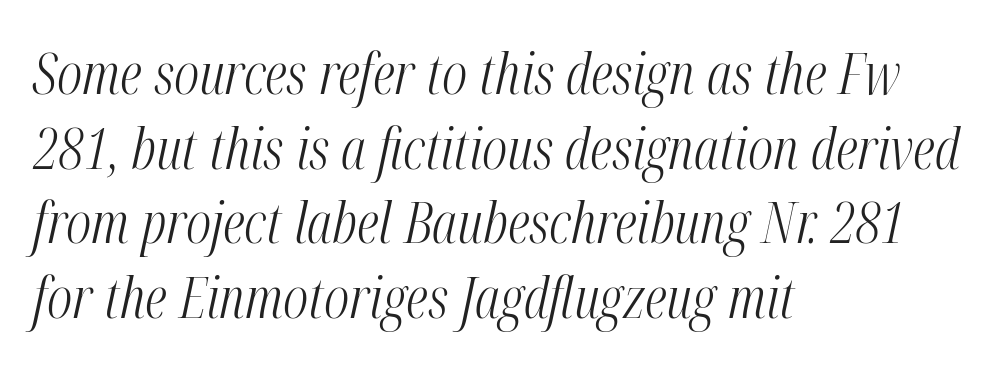
{"italic": "yes", "lean": "right", "slant_degrees": 12, "bold": "no", "weight": "light", "width": "condensed", "stroke_contrast": "medium", "x_height": "medium", "monospaced": "no", "underline": "no", "align": "left", "line_spacing": "normal", "line_spacing_ratio": 1.31, "letter_spacing": "normal", "letter_spacing_em": 0.0, "glyph_px": 57}
